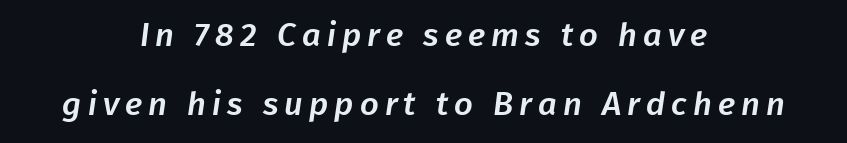
Q: Is the typeface a serif or a sans-serif typeface? A: Sans-serif.
Q: Is the text underlined? A: No.
Q: How is the paragraph aligned? A: Centered.
Q: Is the spacing between lines tight, normal or loose? A: Loose.
Q: Width (condensed, normal, or wide)? A: Normal.
Q: Stroke contrast? A: Low.
Q: x-height? A: Medium.
Q: Monospaced? A: No.
